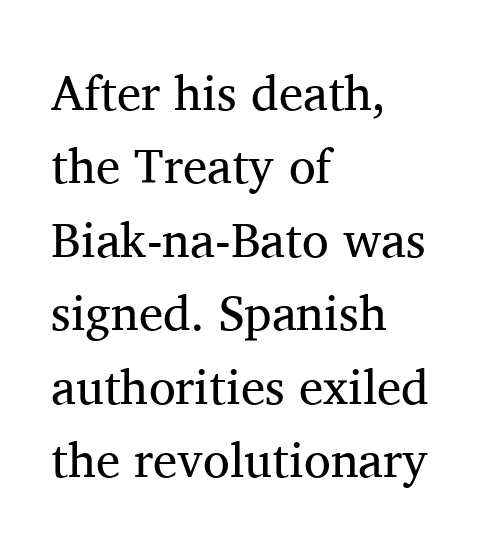
{"serif": "yes", "italic": "no", "bold": "no", "weight": "regular", "width": "normal", "stroke_contrast": "medium", "x_height": "medium", "monospaced": "no", "underline": "no", "align": "left", "line_spacing": "normal", "line_spacing_ratio": 1.5, "letter_spacing": "normal", "letter_spacing_em": 0.0, "glyph_px": 49}
